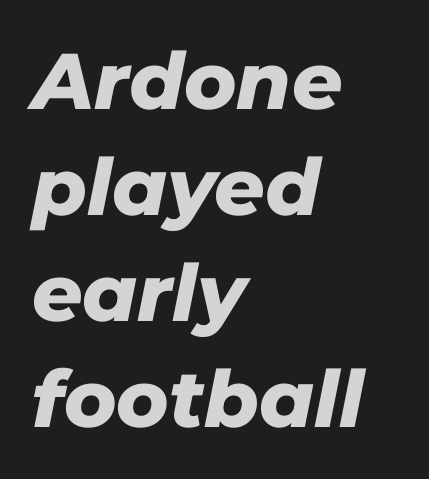
{"italic": "yes", "lean": "right", "slant_degrees": 11, "bold": "yes", "weight": "heavy", "width": "normal", "stroke_contrast": "low", "x_height": "medium", "monospaced": "no", "underline": "no", "align": "left", "line_spacing": "normal", "line_spacing_ratio": 1.34, "letter_spacing": "normal", "letter_spacing_em": 0.0, "glyph_px": 79}
